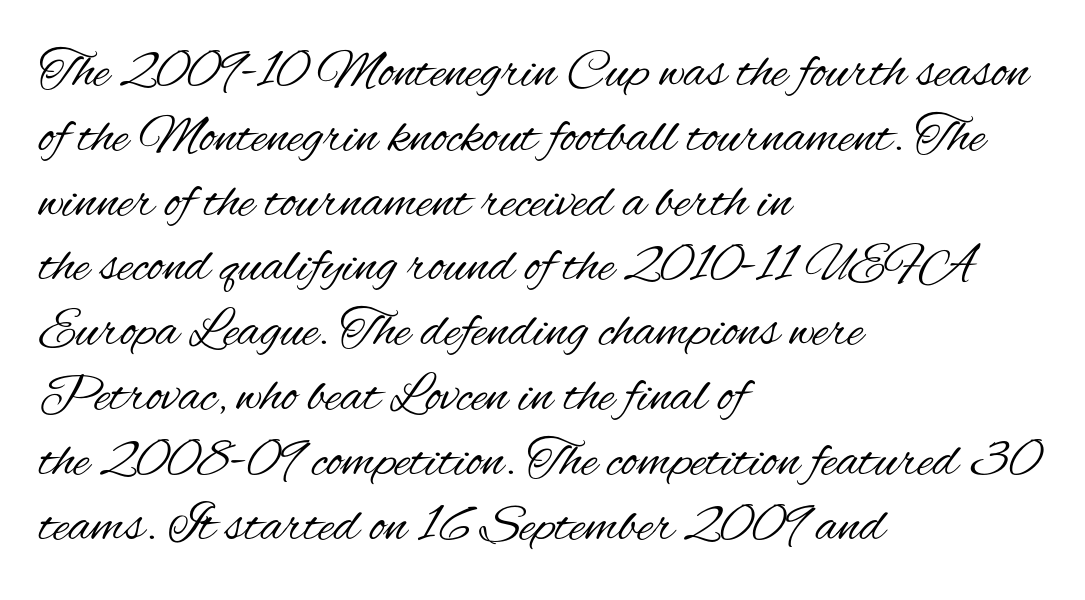
The image shows 54 px regular-weight, condensed sans-serif type; set left-aligned, line spacing 1.2x, normal letter spacing, not underlined; medium stroke contrast and a small x-height.
